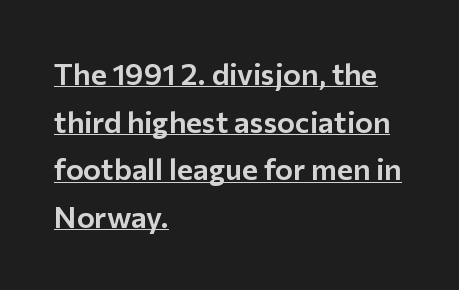
The leading is moderate, giving the passage an even texture. Vertical strokes here are truly vertical. The passage shown has conventional tracking throughout. Has an underline been added? It has.
